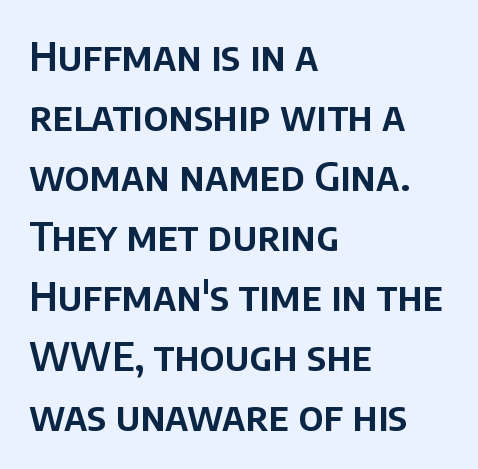
Q: Is the text italic (slanted)? A: No, it is upright.
Q: Is the typeface a serif or a sans-serif typeface? A: Sans-serif.
Q: Is the text underlined? A: No.
Q: How is the paragraph aligned? A: Left-aligned.
Q: Is the spacing between letters normal or unusually wide? A: Normal.
Q: Is the spacing between lines tight, normal or loose? A: Normal.
Q: Width (condensed, normal, or wide)? A: Normal.
Q: Stroke contrast? A: Low.
Q: x-height? A: Large.
Q: Monospaced? A: No.
